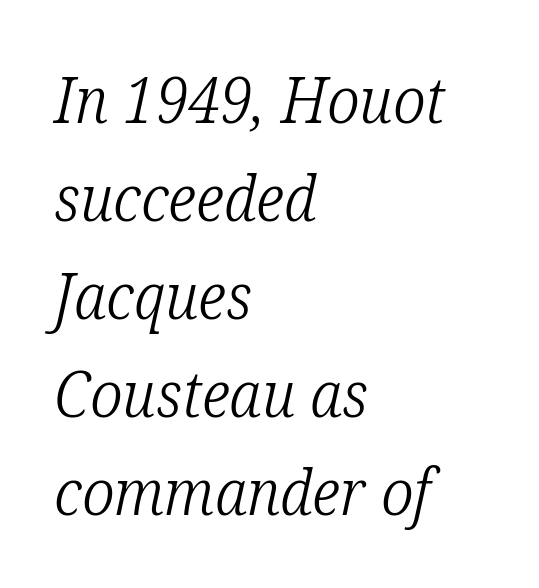
The image shows 64 px light, condensed serif type, italic (leaning right); set left-aligned, normal line spacing (1.53x), normal letter spacing, not underlined; low stroke contrast and a medium x-height.
